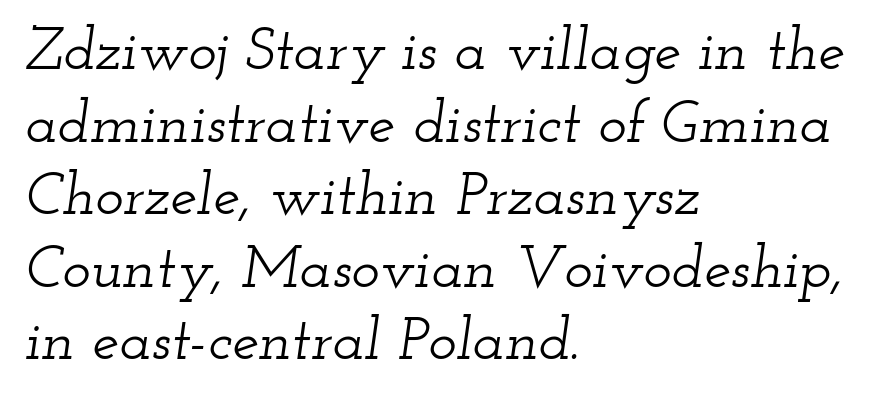
In terms of letterform style, serifs are clearly present. A typesetter would call this proportional, since set widths differ per character. The tracking reads as untouched default to a designer's eye. Teacher's note: observe the even left margin — that is flush-left alignment. Quick note: underline off.
